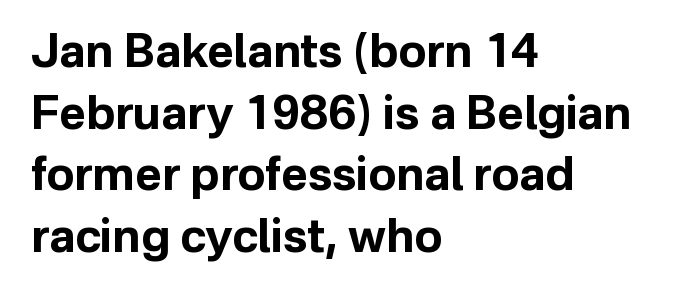
Quick note: underline off. This block has exactly the height ordinary leading produces. The font is running at its bold setting. Leftover space on each line is placed entirely after the last word. Proportional: the letters do not fall into vertical columns.
